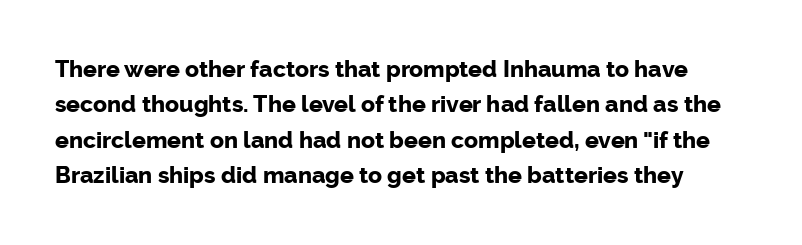
{"italic": "no", "bold": "yes", "underline": "no", "line_spacing": "normal", "line_spacing_ratio": 1.54, "letter_spacing": "normal", "letter_spacing_em": 0.0, "glyph_px": 23}
